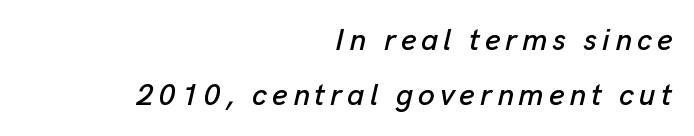
{"italic": "yes", "lean": "right", "slant_degrees": 13, "width": "normal", "stroke_contrast": "low", "x_height": "medium", "monospaced": "no", "underline": "no", "align": "right", "line_spacing_ratio": 1.83, "glyph_px": 30}
